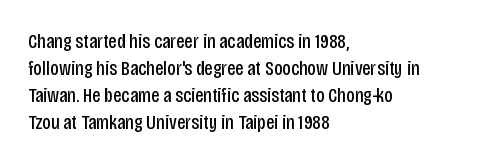
These lines keep a tight, regular rhythm from letter to letter. The rows are spaced the way most documents space them. Nothing heavy about these letters — not bold at all. A roman cut, with each character standing at attention. Check under the words: just untouched page. All the whitespace from short lines collects on the right.
